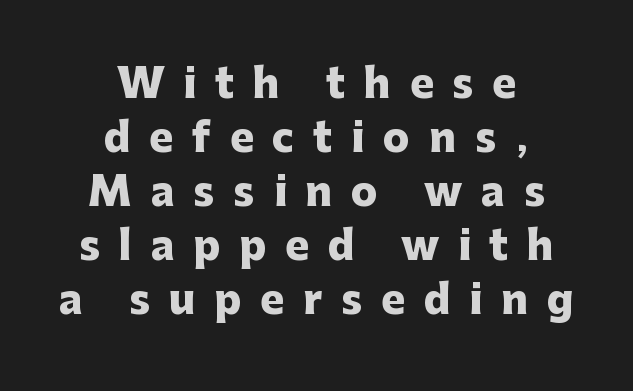
The image shows 40 px heavy sans-serif type, upright; set centered, normal line spacing (1.35x), unusually wide letter spacing (+0.47 em), not underlined; low stroke contrast and a medium x-height.
